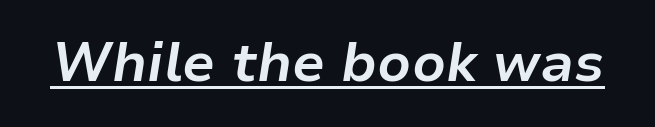
Q: Is the text bold? A: Yes.
Q: Is the text italic (slanted)? A: Yes, it leans right by about 9 degrees.
Q: Is the text underlined? A: Yes.
Q: Is the spacing between letters normal or unusually wide? A: Normal.
Q: Width (condensed, normal, or wide)? A: Normal.
Q: Stroke contrast? A: Low.
Q: x-height? A: Medium.
Q: Monospaced? A: No.
